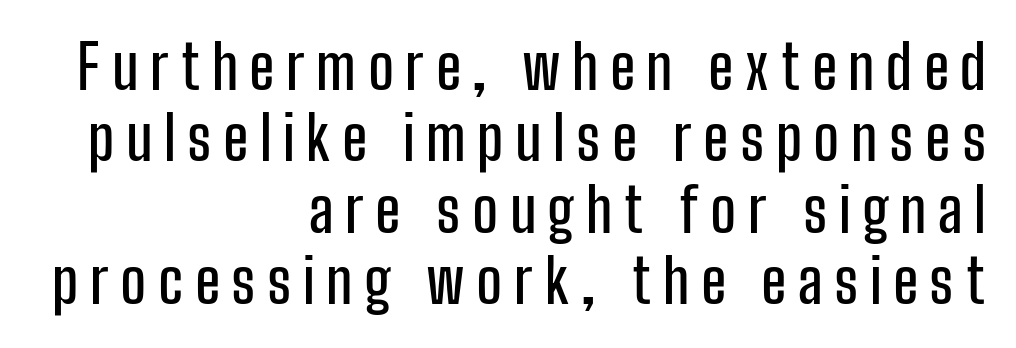
All the whitespace from short lines collects on the left. The typography opts for an upright posture over an oblique one. Character widths vary here, with narrow letters taking less room than wide ones. Grotesque or geometric, the face here clearly has no serifs.
